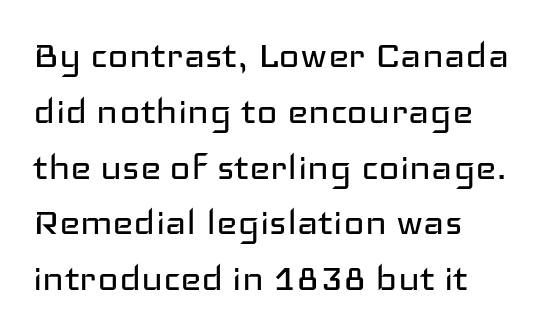
Does the copy run flush right? No — it runs flush left. The tracking reads as untouched default to a designer's eye. The typography opts for an upright posture over an oblique one. Is this a sans? Yes — the strokes have no serifs.
